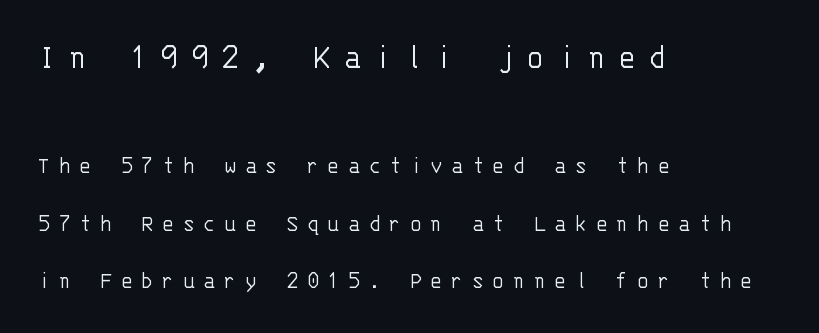
{"serif": "no", "italic": "no", "bold": "no", "weight": "light", "width": "normal", "stroke_contrast": "low", "x_height": "large", "monospaced": "yes", "underline": "no", "align": "left", "line_spacing": "loose", "line_spacing_ratio": 2.29, "letter_spacing": "wide", "letter_spacing_em": 0.34, "larger_block": "first", "size_ratio": 1.48, "glyph_px": 37}
